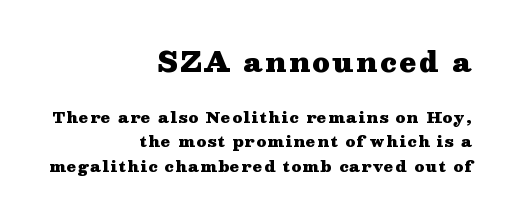
Reading down the column, the eye jumps a familiar distance to each next line. The specimen omits any rule beneath the text block's lines. Stroke thickness is high; the sample reads as a true bold. This sample is right-justified, so line beginnings fall wherever the words allow.
